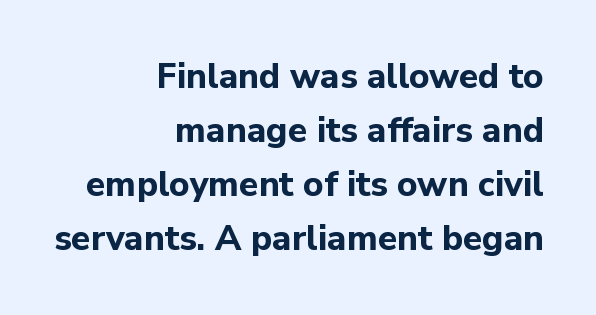
{"serif": "no", "italic": "no", "bold": "yes", "weight": "bold", "width": "normal", "stroke_contrast": "low", "x_height": "medium", "monospaced": "no", "underline": "no", "align": "right", "line_spacing": "normal", "line_spacing_ratio": 1.54, "letter_spacing": "normal", "letter_spacing_em": 0.0, "glyph_px": 35}
